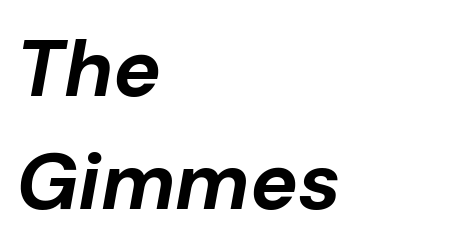
The image shows 80 px bold type, italic (leaning right); set left-aligned, normal line spacing (1.41x), normal letter spacing, not underlined; low stroke contrast and a medium x-height.
